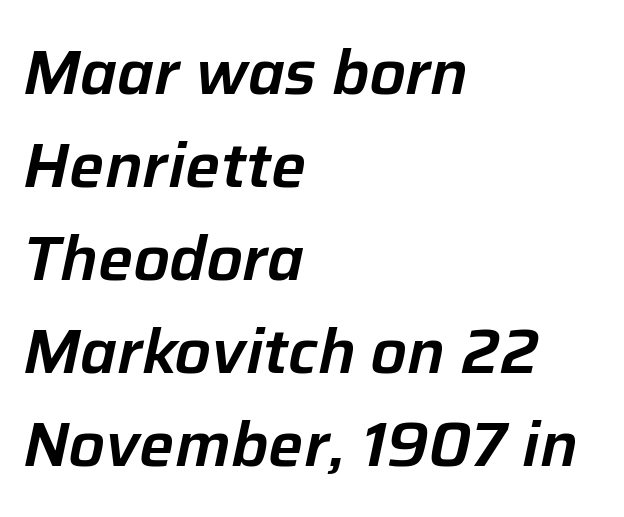
The image shows 62 px text type, italic (leaning right); set left-aligned, normal line spacing (1.5x), normal letter spacing, not underlined; low stroke contrast and a medium x-height.
